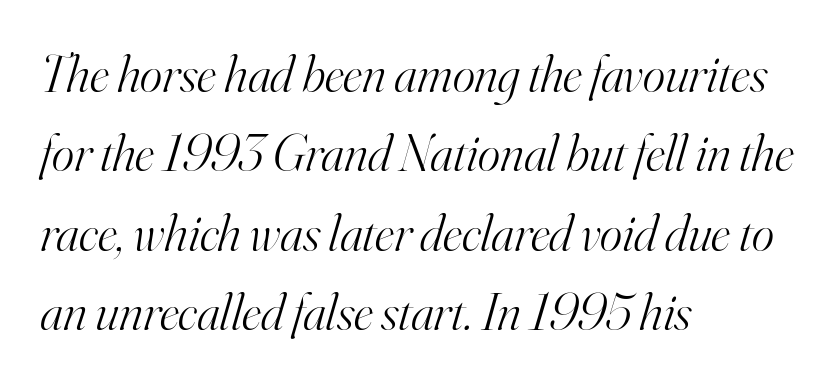
{"serif": "yes", "italic": "yes", "lean": "right", "slant_degrees": 16, "bold": "no", "weight": "light", "width": "normal", "stroke_contrast": "high", "x_height": "small", "monospaced": "no", "underline": "no", "align": "left", "line_spacing": "normal", "line_spacing_ratio": 1.5, "letter_spacing": "normal", "letter_spacing_em": 0.0, "glyph_px": 53}
